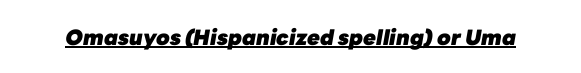
Q: Is the text bold? A: Yes.
Q: Is the text italic (slanted)? A: Yes, it leans right by about 10 degrees.
Q: Is the text underlined? A: Yes.
Q: Is the spacing between letters normal or unusually wide? A: Normal.
